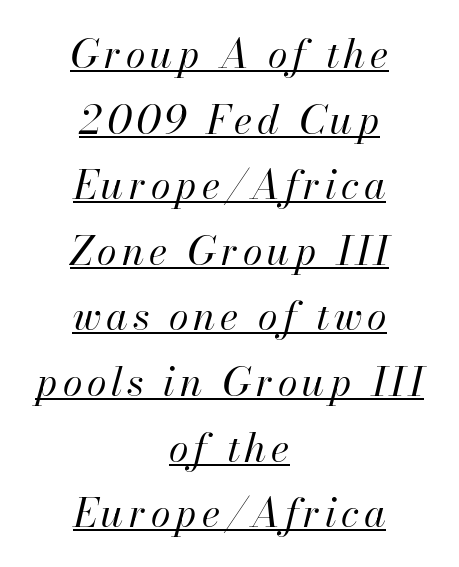
The image shows 40 px regular-weight type, italic (leaning right); set centered, normal line spacing (1.64x), underlined; high stroke contrast and a small x-height.
